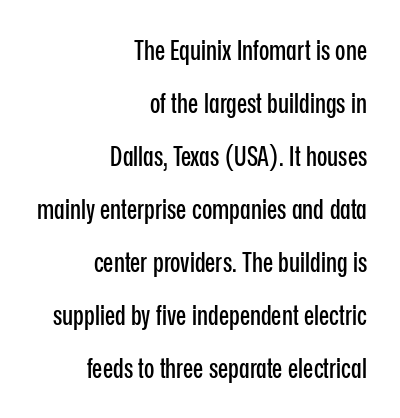
Type without underlining. The gaps between neighbouring characters are ordinary and unremarkable. You could fit nearly another row in the gap between these rows. Horizontally, the lines are justified to the trailing edge only.
